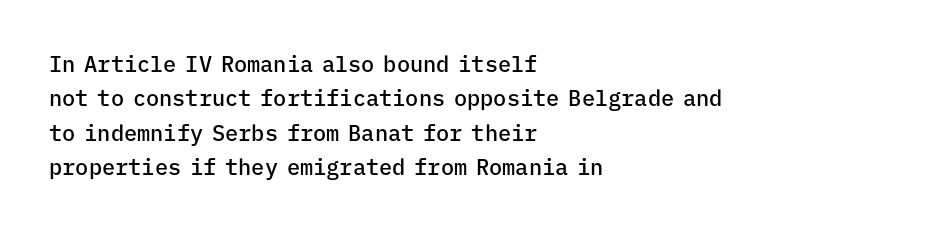
Q: Is the text bold? A: Semi-bold.
Q: Is the text italic (slanted)? A: No, it is upright.
Q: Is the text underlined? A: No.
Q: How is the paragraph aligned? A: Left-aligned.
Q: Is the spacing between letters normal or unusually wide? A: Normal.
Q: Is the spacing between lines tight, normal or loose? A: Normal.
